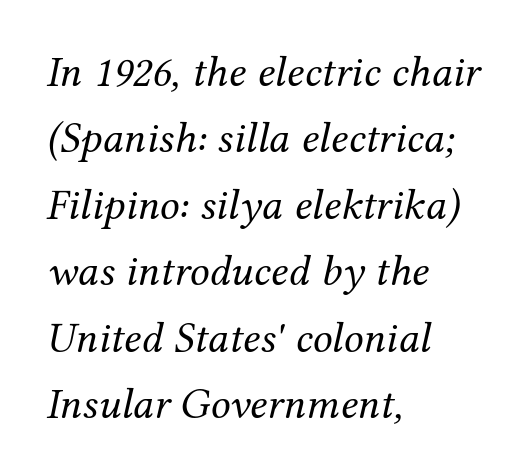
Q: Is the text bold? A: No.
Q: Is the text italic (slanted)? A: Yes, it leans right by about 12 degrees.
Q: Is the typeface a serif or a sans-serif typeface? A: Serif.
Q: Is the text underlined? A: No.
Q: How is the paragraph aligned? A: Left-aligned.
Q: Is the spacing between letters normal or unusually wide? A: Normal.
Q: Is the spacing between lines tight, normal or loose? A: Normal.
Q: Width (condensed, normal, or wide)? A: Normal.
Q: Stroke contrast? A: Medium.
Q: x-height? A: Medium.
Q: Monospaced? A: No.
